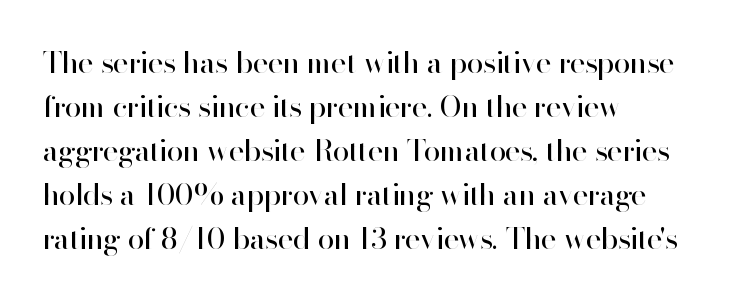
No italicization has been applied; the sample stays upright. The rag falls on the right side of this text block. Just letters on the line, the space beneath them empty. Nothing unusual about the tracking: characters are spaced as the font intends.
